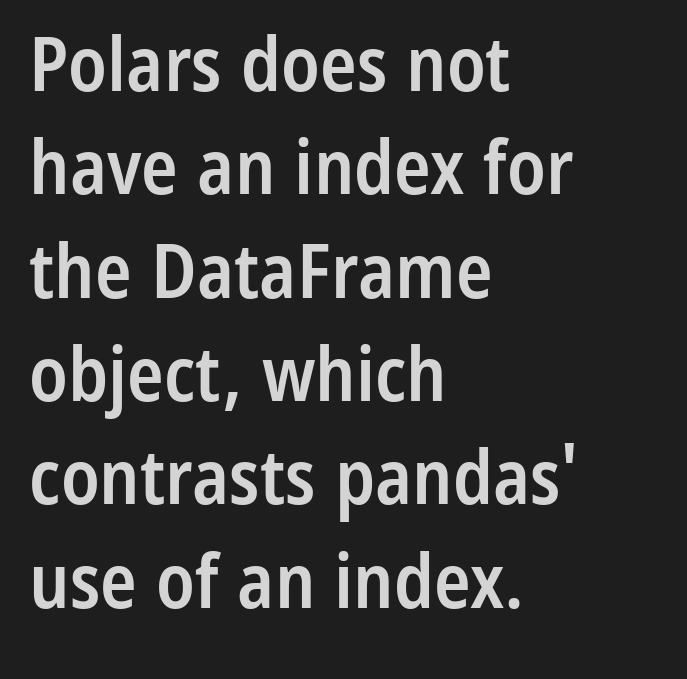
Q: Is the text bold? A: Semi-bold.
Q: Is the text italic (slanted)? A: No, it is upright.
Q: Is the typeface a serif or a sans-serif typeface? A: Sans-serif.
Q: Is the text underlined? A: No.
Q: How is the paragraph aligned? A: Left-aligned.
Q: Is the spacing between letters normal or unusually wide? A: Normal.
Q: Is the spacing between lines tight, normal or loose? A: Normal.
Q: Width (condensed, normal, or wide)? A: Condensed.
Q: Stroke contrast? A: Low.
Q: x-height? A: Medium.
Q: Monospaced? A: No.
